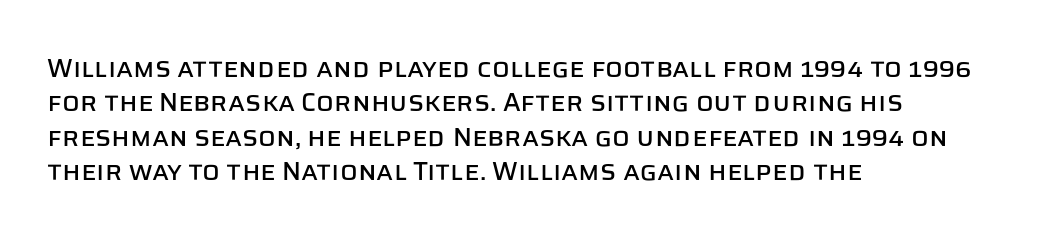
{"italic": "no", "underline": "no", "align": "left", "line_spacing": "normal", "line_spacing_ratio": 1.32, "letter_spacing": "normal", "letter_spacing_em": 0.0, "glyph_px": 26}
